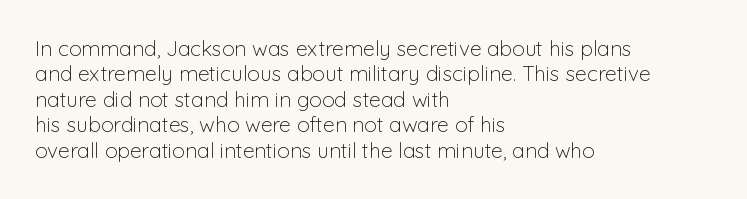
The image shows 21 px text type, upright; set left-aligned, line spacing 1.21x, normal letter spacing, not underlined.
